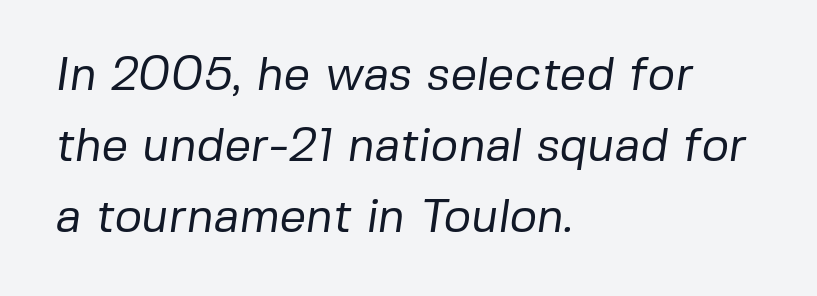
Descender tails drop into unmarked territory. The block of text has a typical density, with ordinary space between rows. Are there feet on the stems? There aren't — it's a sans. Short and long lines alike share a common starting point at left.
